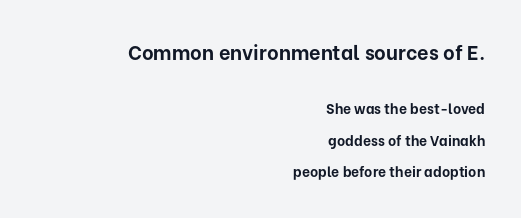
The image shows 20 px bold type, upright; set right-aligned, loose line spacing (2.26x), normal letter spacing, not underlined; the first (top) block is 1.43x larger.
